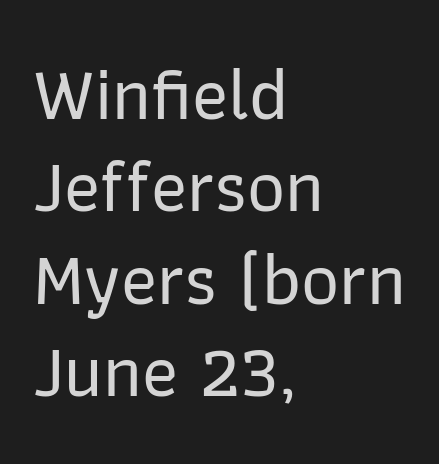
The image shows 74 px sans-serif type, upright; set left-aligned, normal line spacing (1.25x), normal letter spacing, not underlined; low stroke contrast and a medium x-height.
